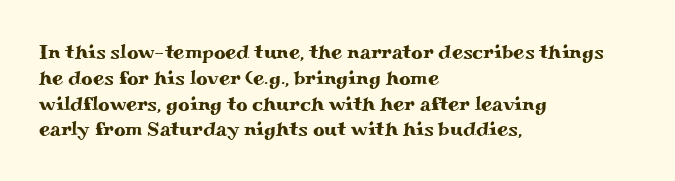
The image shows 20 px text type, upright; set left-aligned, normal line spacing (1.29x), normal letter spacing, not underlined.
